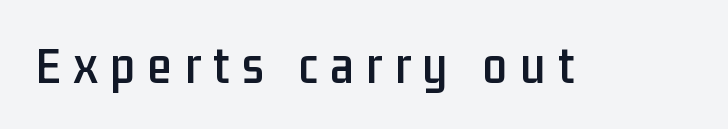
{"serif": "no", "italic": "no", "width": "condensed", "stroke_contrast": "low", "x_height": "medium", "monospaced": "no", "underline": "no", "letter_spacing": "wide", "letter_spacing_em": 0.24, "glyph_px": 54}
